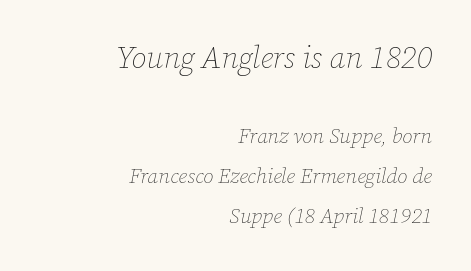
{"italic": "yes", "lean": "right", "slant_degrees": 12, "bold": "no", "weight": "thin", "width": "normal", "stroke_contrast": "low", "x_height": "medium", "monospaced": "no", "underline": "no", "align": "right", "line_spacing": "loose", "line_spacing_ratio": 1.91, "letter_spacing": "normal", "letter_spacing_em": 0.0, "larger_block": "first", "size_ratio": 1.48, "glyph_px": 31}
